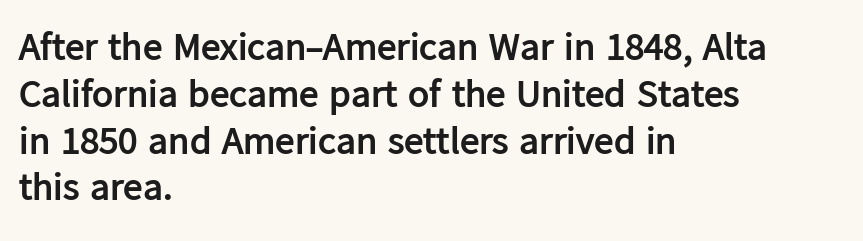
Q: Is the text bold? A: Yes.
Q: Is the text italic (slanted)? A: No, it is upright.
Q: Is the typeface a serif or a sans-serif typeface? A: Sans-serif.
Q: Is the text underlined? A: No.
Q: How is the paragraph aligned? A: Left-aligned.
Q: Is the spacing between letters normal or unusually wide? A: Normal.
Q: Width (condensed, normal, or wide)? A: Normal.
Q: Stroke contrast? A: Low.
Q: x-height? A: Medium.
Q: Monospaced? A: No.
